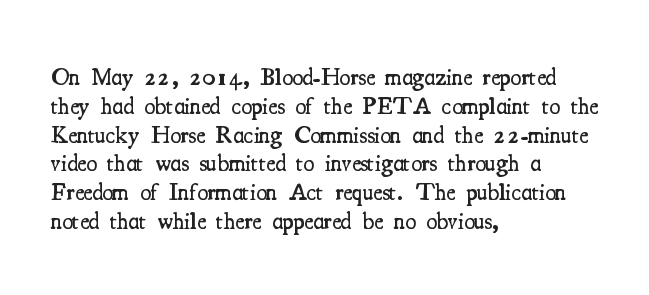
Q: Is the text bold? A: Semi-bold.
Q: Is the text italic (slanted)? A: No, it is upright.
Q: Is the text underlined? A: No.
Q: How is the paragraph aligned? A: Left-aligned.
Q: Is the spacing between letters normal or unusually wide? A: Normal.
